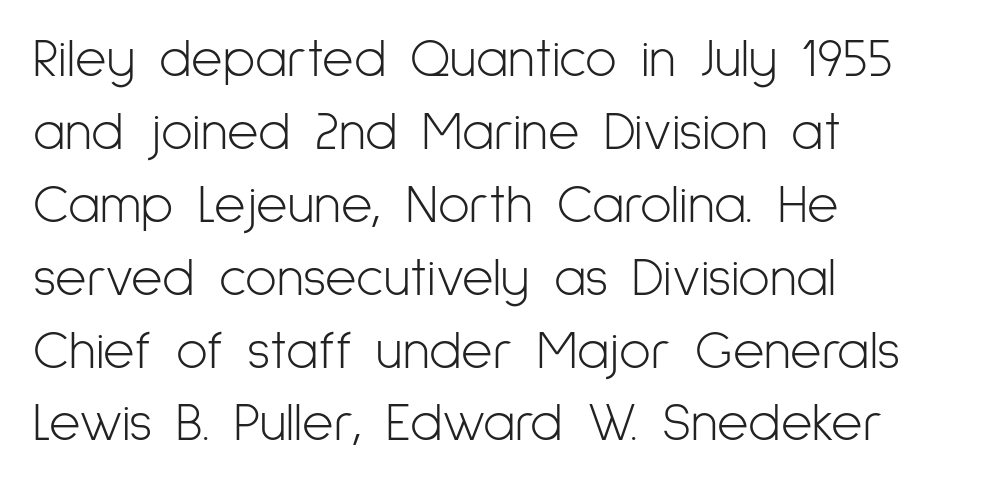
The image shows 54 px light, condensed sans-serif type, upright; set left-aligned, normal line spacing (1.35x), normal letter spacing, not underlined; low stroke contrast and a medium x-height.
